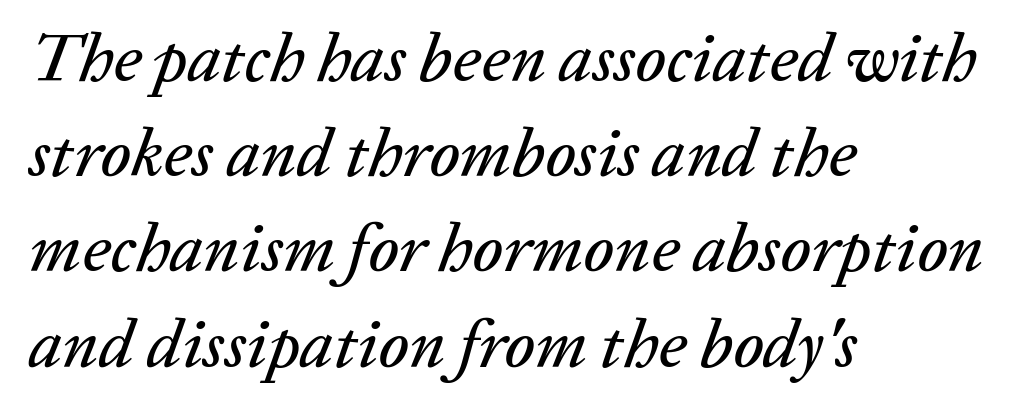
The image shows 68 px text type, italic (leaning right); set left-aligned, normal line spacing (1.4x), normal letter spacing, not underlined; low stroke contrast and a medium x-height.
